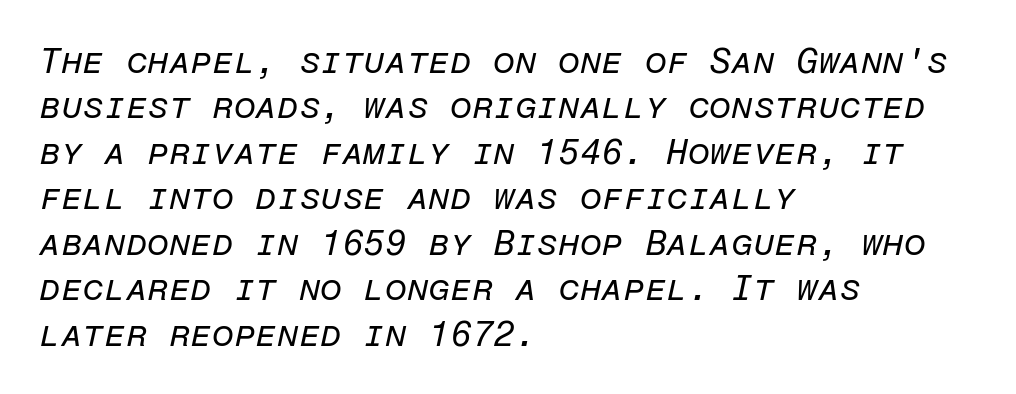
Q: Is the text bold? A: No.
Q: Is the text italic (slanted)? A: Yes, it leans right by about 12 degrees.
Q: Is the text underlined? A: No.
Q: How is the paragraph aligned? A: Left-aligned.
Q: Is the spacing between letters normal or unusually wide? A: Normal.
Q: Is the spacing between lines tight, normal or loose? A: Normal.
Q: Width (condensed, normal, or wide)? A: Normal.
Q: Stroke contrast? A: Low.
Q: x-height? A: Medium.
Q: Monospaced? A: Yes.
